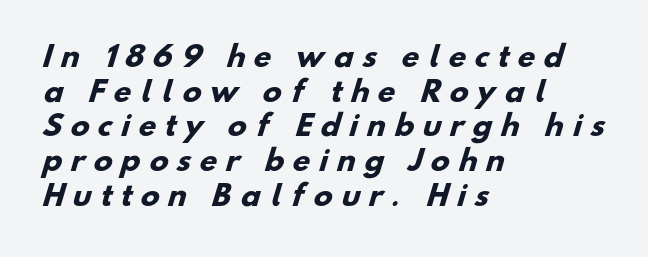
Q: Is the text bold? A: Yes.
Q: Is the typeface a serif or a sans-serif typeface? A: Sans-serif.
Q: Is the text underlined? A: No.
Q: How is the paragraph aligned? A: Left-aligned.
Q: Is the spacing between letters normal or unusually wide? A: Unusually wide.
Q: Width (condensed, normal, or wide)? A: Normal.
Q: Stroke contrast? A: Low.
Q: x-height? A: Small.
Q: Monospaced? A: No.
